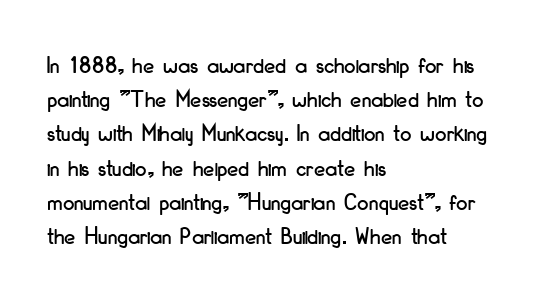
The lettering holds an erect, upright posture throughout. Nobody drew a line under any word here. This rendering uses left alignment, leaving the right contour irregular. Each new line begins a customary step beneath the previous one. Students, note that the glyphs here touch the page at normal intervals.
